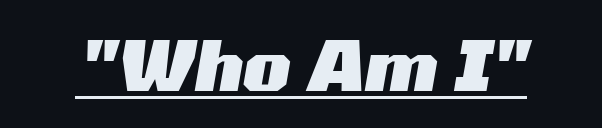
{"italic": "yes", "lean": "right", "slant_degrees": 10, "bold": "yes", "weight": "heavy", "width": "wide", "stroke_contrast": "medium", "x_height": "medium", "monospaced": "no", "underline": "yes", "letter_spacing": "normal", "letter_spacing_em": 0.0, "glyph_px": 68}
